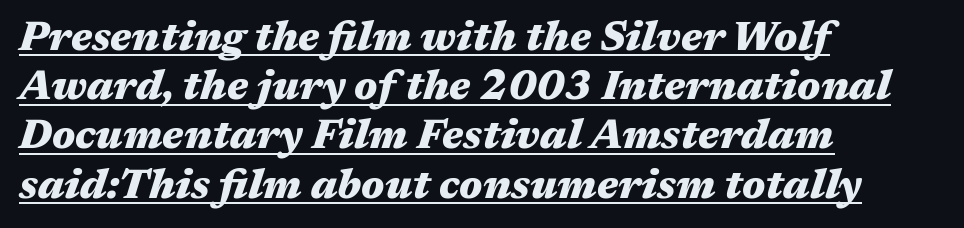
Q: Is the text bold? A: Yes.
Q: Is the text italic (slanted)? A: Yes, it leans right by about 17 degrees.
Q: Is the text underlined? A: Yes.
Q: How is the paragraph aligned? A: Left-aligned.
Q: Is the spacing between letters normal or unusually wide? A: Normal.
Q: Width (condensed, normal, or wide)? A: Wide.
Q: Stroke contrast? A: Medium.
Q: x-height? A: Medium.
Q: Monospaced? A: No.
